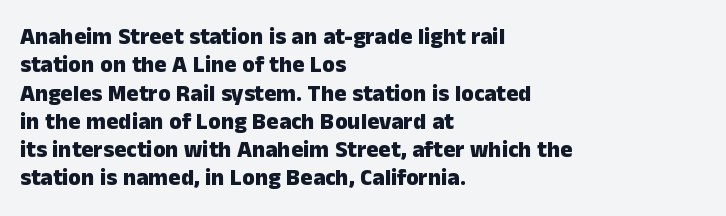
Q: Is the text bold? A: Yes.
Q: Is the text italic (slanted)? A: No, it is upright.
Q: Is the text underlined? A: No.
Q: How is the paragraph aligned? A: Left-aligned.
Q: Is the spacing between letters normal or unusually wide? A: Normal.
